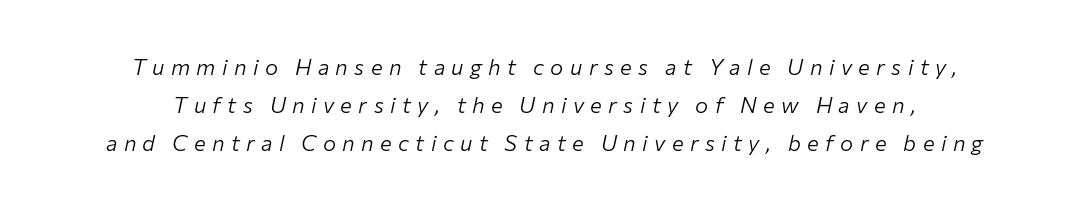
{"italic": "yes", "lean": "right", "slant_degrees": 12, "bold": "no", "underline": "no", "align": "center", "line_spacing_ratio": 1.73, "letter_spacing": "wide", "letter_spacing_em": 0.29, "glyph_px": 22}
